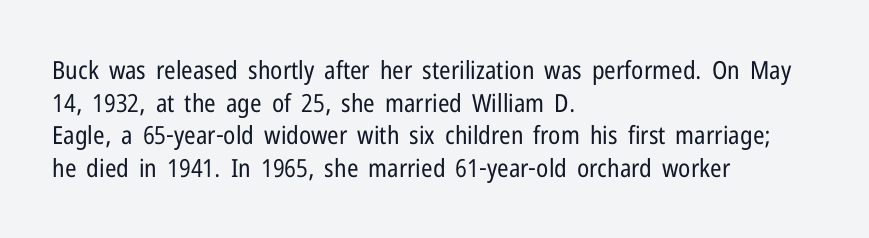
Q: Is the text bold? A: No.
Q: Is the text italic (slanted)? A: No, it is upright.
Q: Is the text underlined? A: No.
Q: How is the paragraph aligned? A: Left-aligned.
Q: Is the spacing between letters normal or unusually wide? A: Normal.
Q: Is the spacing between lines tight, normal or loose? A: Normal.
